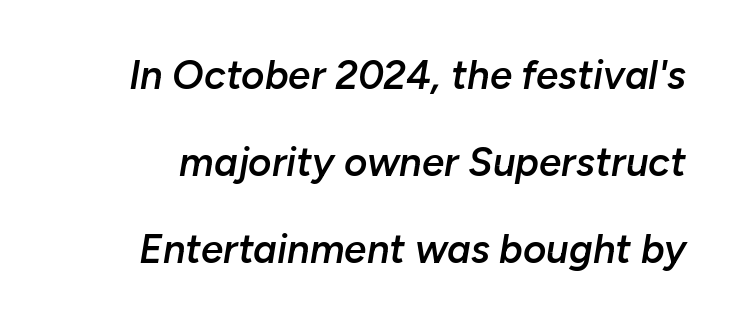
The image shows 40 px semibold type, italic (leaning right); set loose line spacing (2.17x), normal letter spacing, not underlined; low stroke contrast and a medium x-height.
